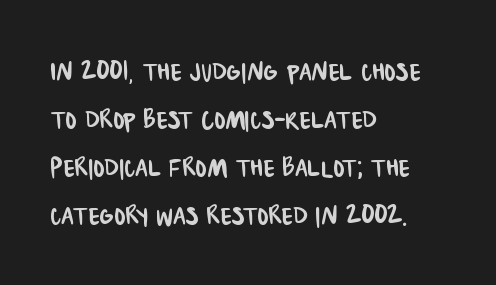
Q: Is the typeface a serif or a sans-serif typeface? A: Sans-serif.
Q: Is the text underlined? A: No.
Q: How is the paragraph aligned? A: Left-aligned.
Q: Is the spacing between letters normal or unusually wide? A: Normal.
Q: Is the spacing between lines tight, normal or loose? A: Normal.
Q: Width (condensed, normal, or wide)? A: Condensed.
Q: Stroke contrast? A: Low.
Q: x-height? A: Large.
Q: Monospaced? A: No.
